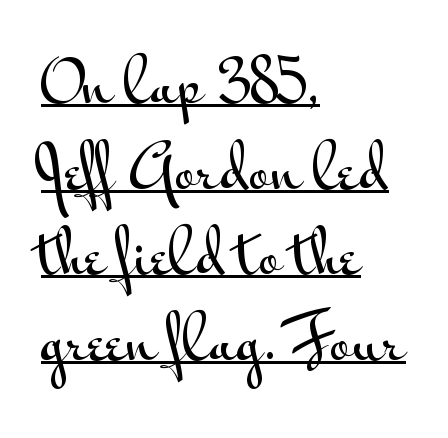
Characters follow at the spacing the type designer built in. Which margin do the lines hug? The left one — the right edge is uneven. The letters advance in unequal steps, a hallmark of proportional type. Type style note: lacks serifs.
